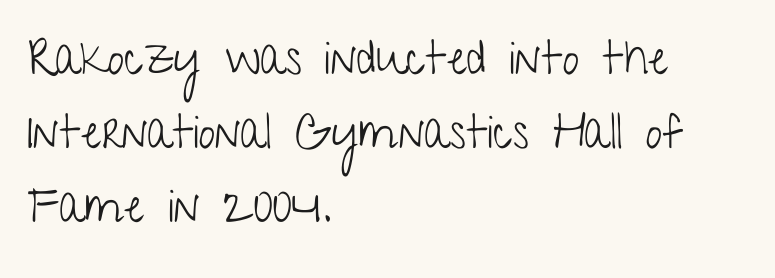
Q: Is the text bold? A: No.
Q: Is the text italic (slanted)? A: No, it is upright.
Q: Is the typeface a serif or a sans-serif typeface? A: Sans-serif.
Q: Is the text underlined? A: No.
Q: How is the paragraph aligned? A: Left-aligned.
Q: Is the spacing between letters normal or unusually wide? A: Normal.
Q: Is the spacing between lines tight, normal or loose? A: Normal.
Q: Width (condensed, normal, or wide)? A: Condensed.
Q: Stroke contrast? A: Low.
Q: x-height? A: Medium.
Q: Monospaced? A: No.
